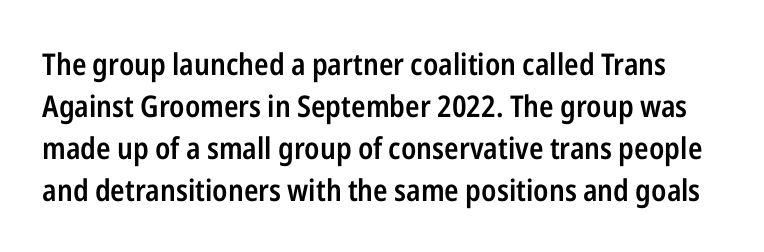
Note the varied advance widths — an 'i' is clearly narrower than an 'm'. Beneath every word, the page is bare. Students, note that the glyphs here touch the page at normal intervals. The passage shown stacks its lines at a standard gap.
